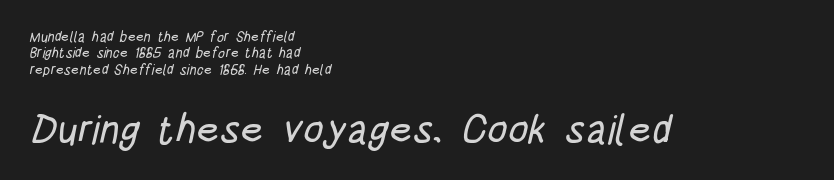
Q: Is the typeface a serif or a sans-serif typeface? A: Sans-serif.
Q: Is the text underlined? A: No.
Q: How is the paragraph aligned? A: Left-aligned.
Q: Is the spacing between letters normal or unusually wide? A: Normal.
Q: Which block of text is set in a larger size, the first (top) or the second (bottom)? A: The second (bottom) one.
Q: Width (condensed, normal, or wide)? A: Condensed.
Q: Stroke contrast? A: Low.
Q: x-height? A: Large.
Q: Monospaced? A: No.
